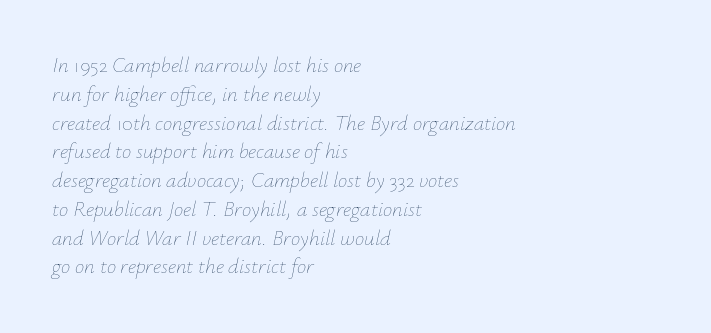
Vertical stems look standard width or narrower in stroke. Descender tails drop into unmarked territory. The leading is moderate, giving the passage an even texture. It's the slanting kind of type. The letters sit at their default tracking, neither squeezed nor spread. Each line starts at the same left margin while the right side varies.
